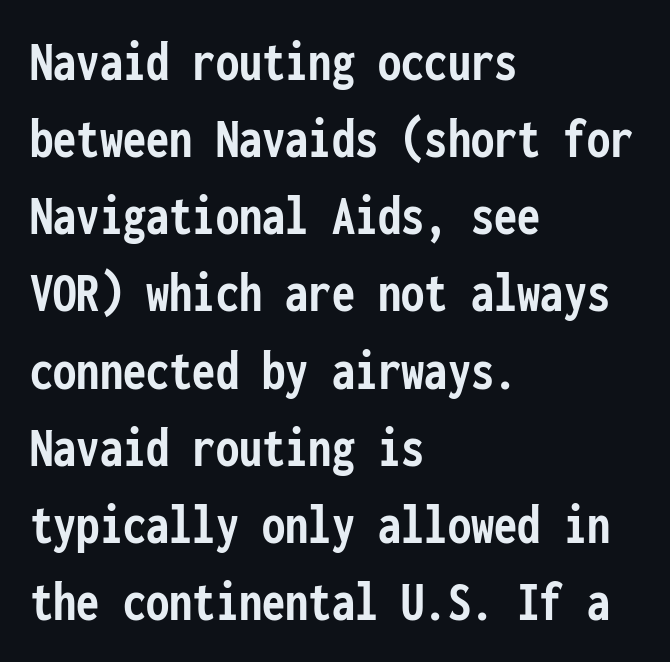
{"serif": "no", "italic": "no", "bold": "yes", "weight": "semibold", "width": "condensed", "stroke_contrast": "low", "x_height": "medium", "monospaced": "yes", "underline": "no", "align": "left", "line_spacing": "normal", "line_spacing_ratio": 1.33, "letter_spacing": "normal", "letter_spacing_em": 0.0, "glyph_px": 58}
